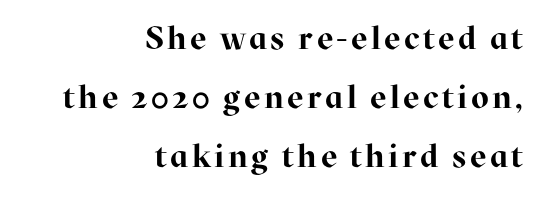
A flush-right, rag-left setting is used for this passage. The rendering uses natural spacing where letterforms have individual widths. Classification — serif. The string is rendered with underlining switched off. No italicization has been applied; the sample stays upright. A full-strength bold gives these letters their thick strokes.
